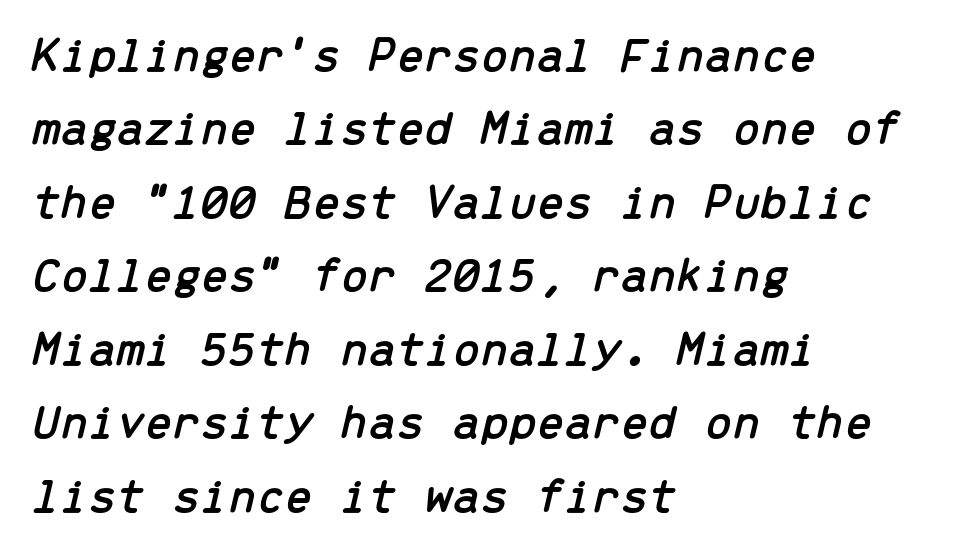
{"italic": "yes", "lean": "right", "slant_degrees": 13, "width": "normal", "stroke_contrast": "low", "x_height": "medium", "monospaced": "yes", "underline": "no", "align": "left", "line_spacing": "normal", "line_spacing_ratio": 1.47, "letter_spacing": "normal", "letter_spacing_em": 0.0, "glyph_px": 50}
